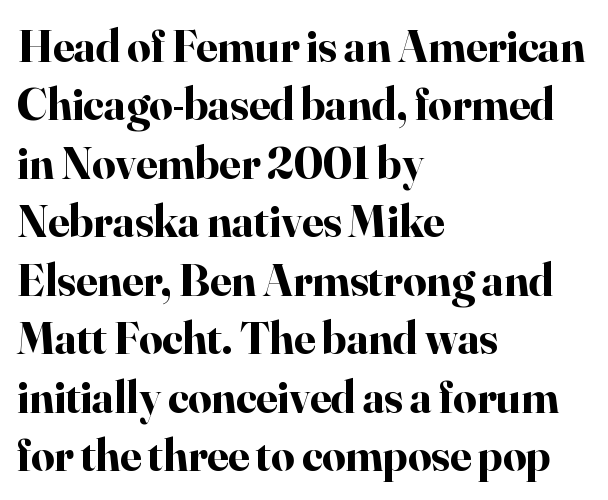
The letters carry serifs — small finishing strokes at the ends of their stems. Heavy, bold letterforms. This sample is left-justified, so line endings fall wherever the words run out. Is the letter spacing exaggerated? No — it looks like the ordinary default. Is this a fixed-width face? No — the glyphs have proportional, varying widths. It's the straight-up-and-down kind of type.
